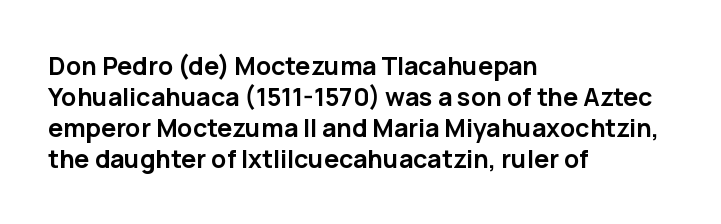
The image shows 25 px bold type, upright; set left-aligned, line spacing 1.24x, normal letter spacing, not underlined.
